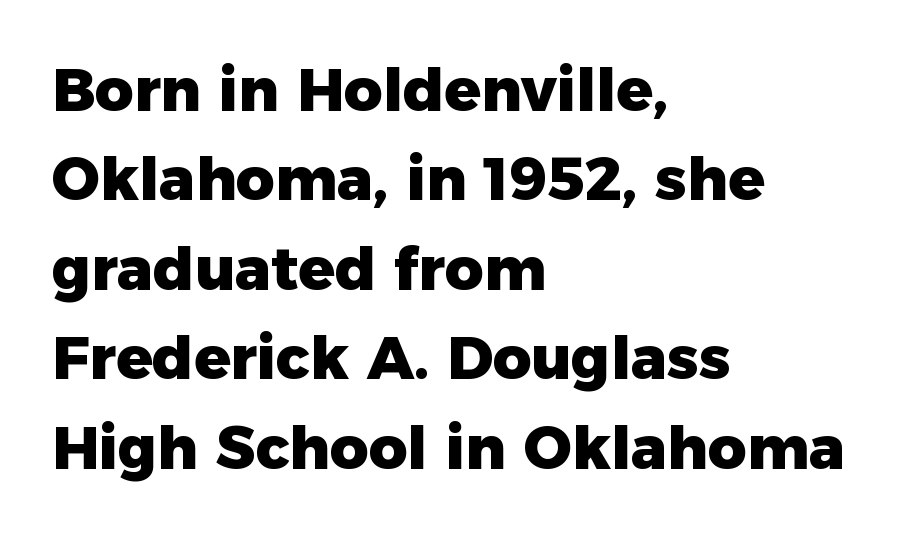
{"serif": "no", "italic": "no", "bold": "yes", "weight": "heavy", "width": "normal", "stroke_contrast": "low", "x_height": "medium", "monospaced": "no", "underline": "no", "align": "left", "line_spacing": "normal", "line_spacing_ratio": 1.49, "letter_spacing": "normal", "letter_spacing_em": 0.0, "glyph_px": 60}
